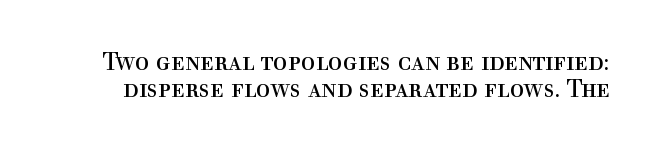
{"italic": "no", "bold": "no", "underline": "no", "line_spacing": "tight", "line_spacing_ratio": 1.14, "letter_spacing": "normal", "letter_spacing_em": 0.0, "glyph_px": 24}
